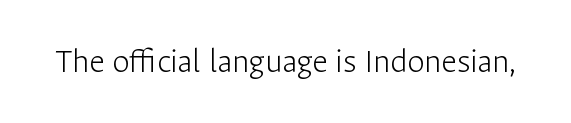
A typesetter would label this face a sans. A roman cut, with each character standing at attention. Type without underlining. Proportional: the letters do not fall into vertical columns. The characters are drawn with everyday or finer stroke widths.
